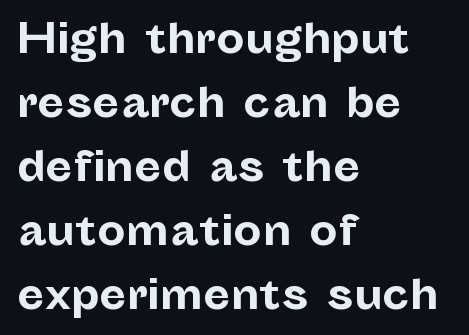
Q: Is the text bold? A: Yes.
Q: Is the text italic (slanted)? A: No, it is upright.
Q: Is the typeface a serif or a sans-serif typeface? A: Sans-serif.
Q: Is the text underlined? A: No.
Q: How is the paragraph aligned? A: Left-aligned.
Q: Is the spacing between letters normal or unusually wide? A: Normal.
Q: Is the spacing between lines tight, normal or loose? A: Normal.
Q: Width (condensed, normal, or wide)? A: Normal.
Q: Stroke contrast? A: Low.
Q: x-height? A: Medium.
Q: Monospaced? A: No.
